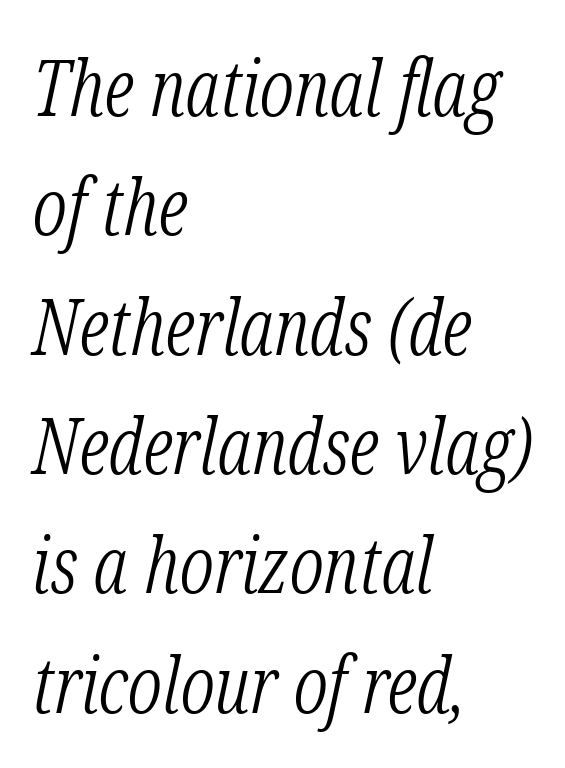
{"serif": "yes", "italic": "yes", "lean": "right", "slant_degrees": 12, "bold": "no", "weight": "light", "width": "condensed", "stroke_contrast": "low", "x_height": "medium", "monospaced": "no", "underline": "no", "align": "left", "line_spacing": "normal", "line_spacing_ratio": 1.53, "letter_spacing": "normal", "letter_spacing_em": 0.0, "glyph_px": 78}
